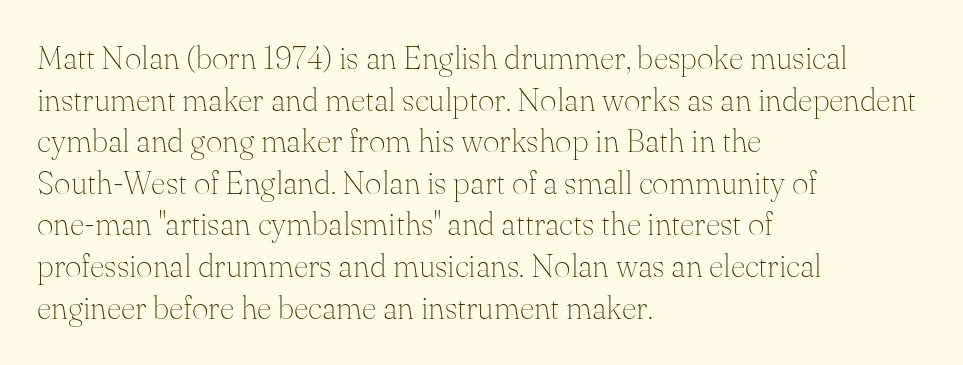
Rendered with straight, roman letterforms. Do the characters align in a grid? No, the font is proportional. The font family rendered here belongs to the serif group. Each line starts at the same left margin while the right side varies. The area under the type is left untouched. Normally led — the rows are evenly, conventionally spaced.
